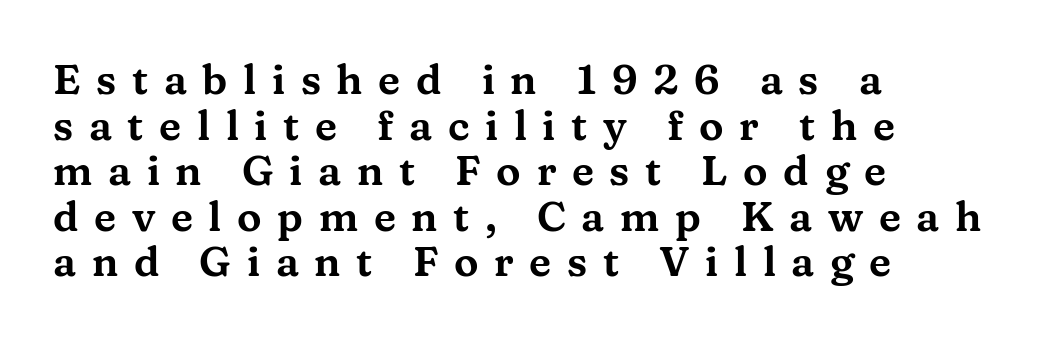
Q: Is the text italic (slanted)? A: No, it is upright.
Q: Is the typeface a serif or a sans-serif typeface? A: Serif.
Q: Is the text underlined? A: No.
Q: How is the paragraph aligned? A: Left-aligned.
Q: Is the spacing between letters normal or unusually wide? A: Unusually wide.
Q: Is the spacing between lines tight, normal or loose? A: Tight.
Q: Width (condensed, normal, or wide)? A: Wide.
Q: Stroke contrast? A: Medium.
Q: x-height? A: Medium.
Q: Monospaced? A: No.
